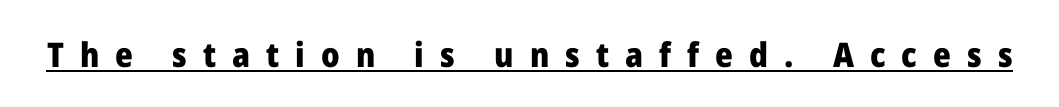
The image shows 34 px heavy sans-serif type, upright; set unusually wide letter spacing (+0.47 em), underlined; low stroke contrast and a medium x-height.
